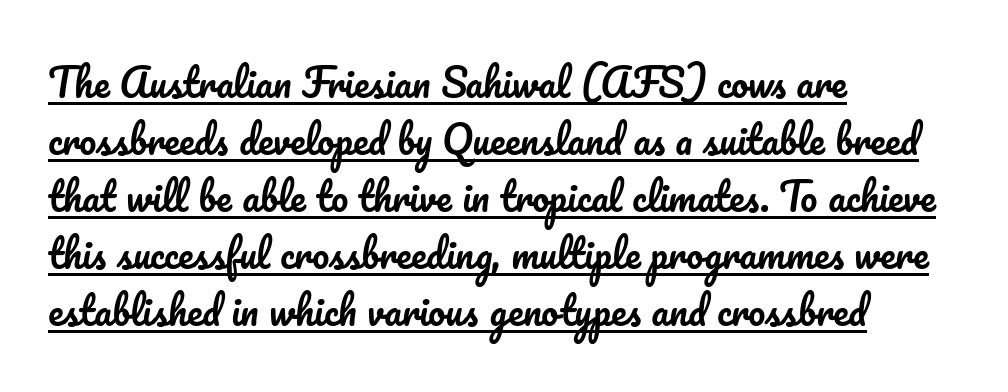
{"width": "normal", "stroke_contrast": "low", "x_height": "small", "monospaced": "no", "underline": "yes", "align": "left", "line_spacing": "normal", "line_spacing_ratio": 1.5, "letter_spacing": "normal", "letter_spacing_em": 0.0, "glyph_px": 38}
